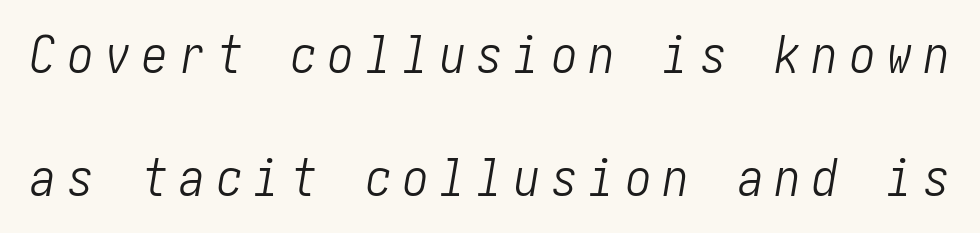
{"italic": "yes", "lean": "right", "slant_degrees": 10, "bold": "no", "weight": "light", "width": "condensed", "stroke_contrast": "low", "x_height": "medium", "underline": "no", "line_spacing": "loose", "line_spacing_ratio": 2.41, "letter_spacing": "wide", "letter_spacing_em": 0.23, "glyph_px": 51}
